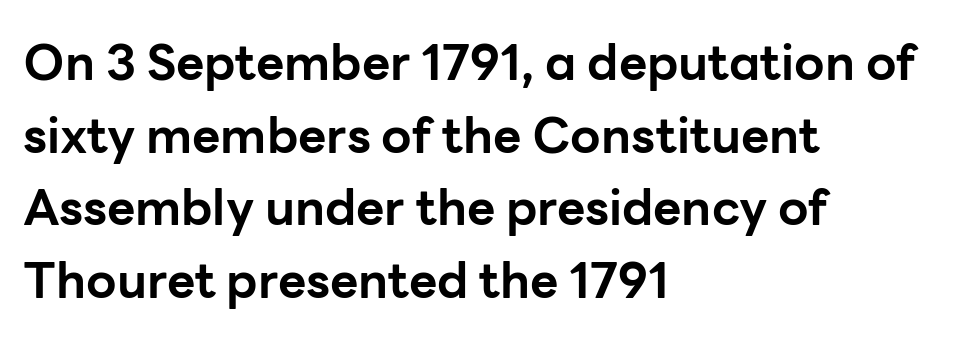
The image shows 49 px bold sans-serif type, upright; set left-aligned, normal line spacing (1.48x), normal letter spacing, not underlined; low stroke contrast and a medium x-height.
